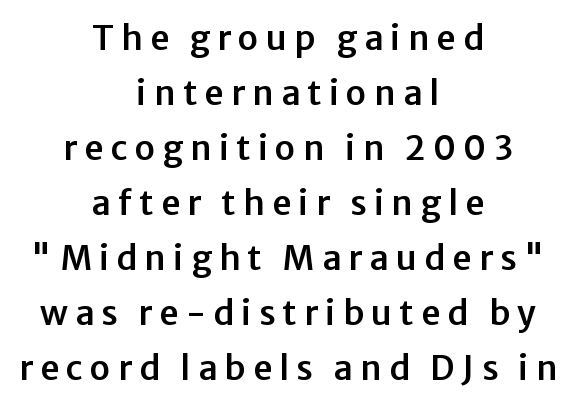
{"serif": "no", "italic": "no", "width": "normal", "stroke_contrast": "low", "x_height": "medium", "monospaced": "no", "underline": "no", "align": "center", "line_spacing": "normal", "line_spacing_ratio": 1.62, "letter_spacing": "wide", "letter_spacing_em": 0.21, "glyph_px": 34}
